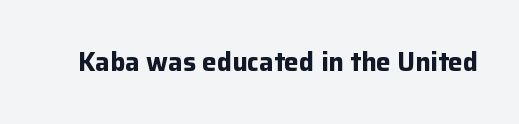
The image shows 26 px bold type, upright; set normal letter spacing, not underlined.
